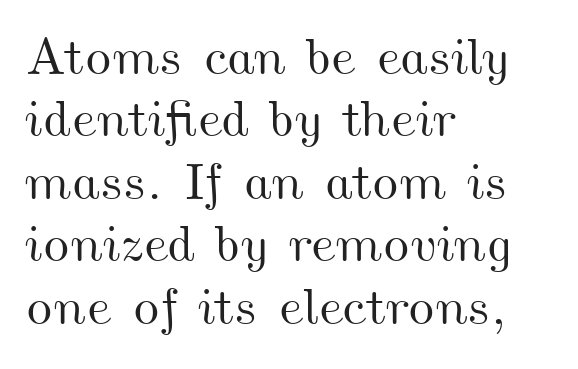
Do the characters align in a grid? No, the font is proportional. Every row of glyphs begins at an identical x-position on the left. The gap between lines stays unmarked. Compared with typical body copy, the letter spacing here is the same.
